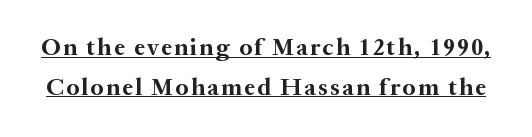
{"italic": "no", "bold": "yes", "underline": "yes", "line_spacing": "normal", "line_spacing_ratio": 1.65, "glyph_px": 24}
